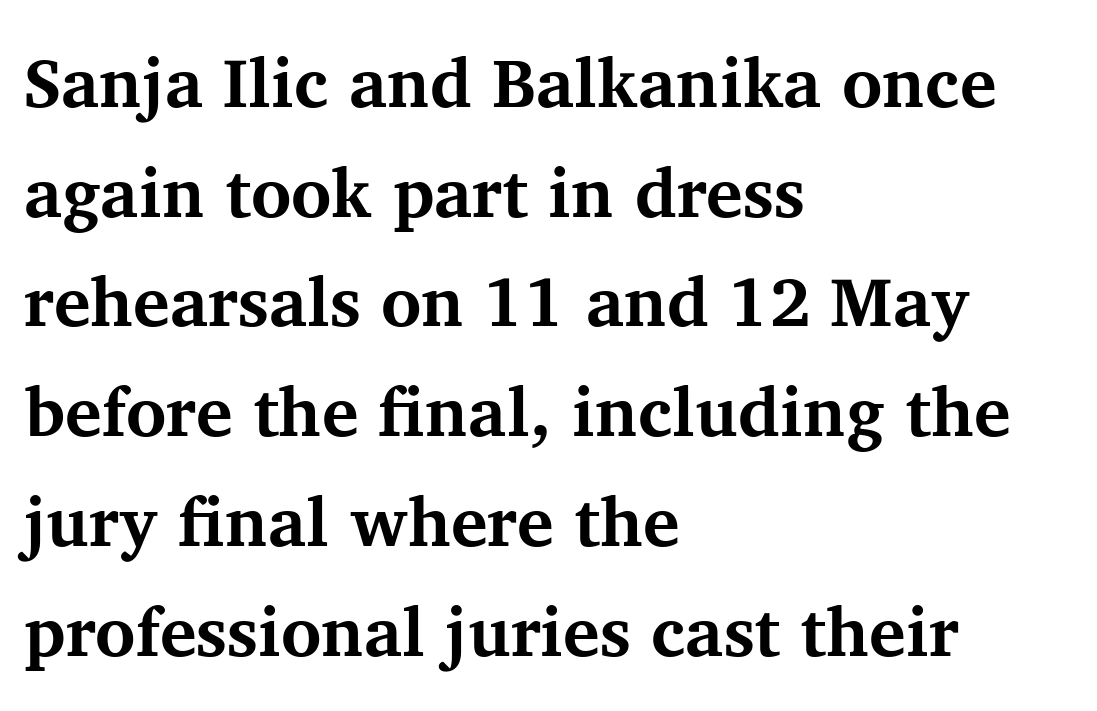
{"serif": "yes", "italic": "no", "bold": "yes", "weight": "bold", "width": "normal", "stroke_contrast": "medium", "x_height": "medium", "monospaced": "no", "underline": "no", "align": "left", "line_spacing": "normal", "line_spacing_ratio": 1.59, "letter_spacing": "normal", "letter_spacing_em": 0.0, "glyph_px": 69}
